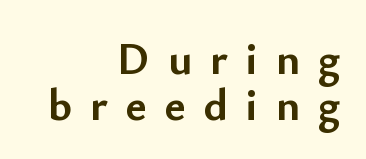
Is this a fixed-width face? No — the glyphs have proportional, varying widths. Heavy-handed strokes throughout: this text is bold. Does the copy run flush right? Yes — the right margin is perfectly even. These lines were composed using upright roman letters. Does the leading feel generous? Not at all — it's pinched.
